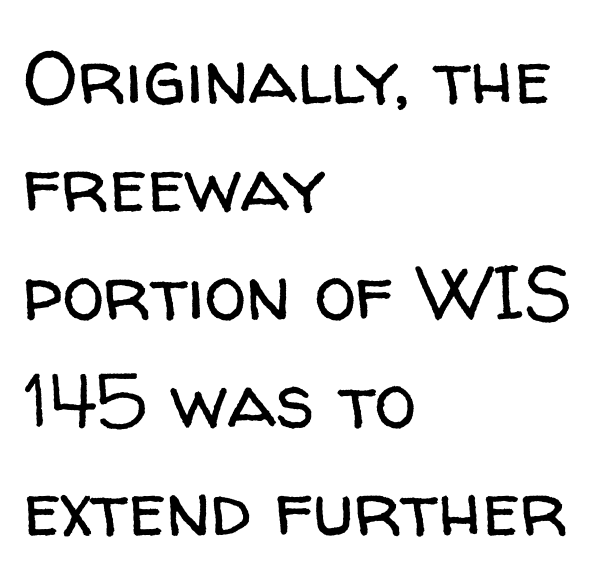
Does the leading feel generous? No, just average. The letterforms sit shoulder to shoulder at normal distance. No italicization has been applied; the sample stays upright. Only glyphs here, with clear space below each row. Weight: not bold — regular or lighter. The rendering anchors every line to the left-hand side.
